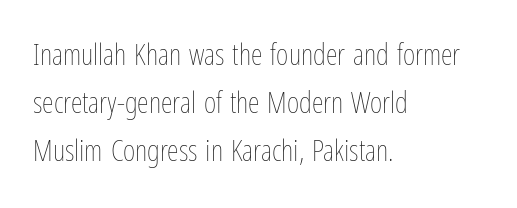
Varying glyph widths throughout — classic text-font behaviour. Anything drawn beneath the words? Only blank space. Caption: standard tracking, unaltered. The letters look calm and open, with moderate or lighter stems. The specimen reads as upright at a glance.
